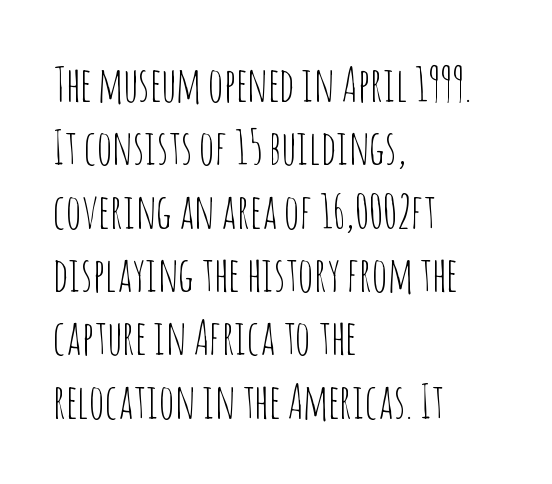
{"serif": "no", "italic": "no", "bold": "no", "weight": "thin", "width": "condensed", "stroke_contrast": "low", "x_height": "large", "monospaced": "no", "underline": "no", "align": "left", "line_spacing": "normal", "line_spacing_ratio": 1.32, "letter_spacing": "normal", "letter_spacing_em": 0.0, "glyph_px": 48}
